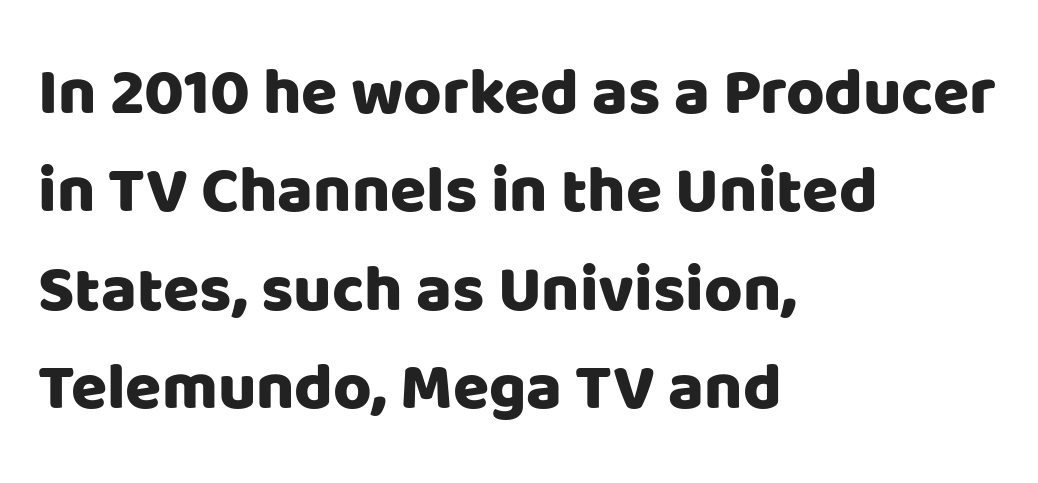
Is this a fixed-width face? No — the glyphs have proportional, varying widths. Vertical strokes here are truly vertical. The typesetter chose a ragged-right arrangement here. To sum up the face: it is a sans, with no serifs. Honestly, the row spacing looks completely unremarkable. Each word holds together tightly as a unit, with standard inter-letter gaps.
